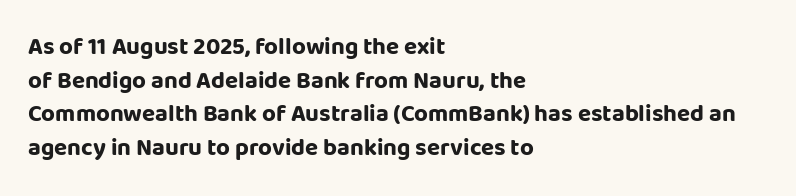
The image shows 24 px bold type, upright; set left-aligned, normal line spacing (1.4x), normal letter spacing, not underlined.
